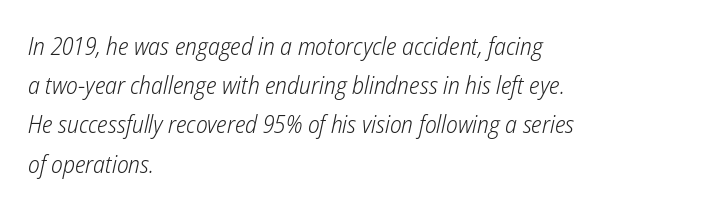
{"italic": "yes", "lean": "right", "slant_degrees": 12, "bold": "no", "underline": "no", "align": "left", "line_spacing": "normal", "line_spacing_ratio": 1.57, "letter_spacing": "normal", "letter_spacing_em": 0.0, "glyph_px": 25}
